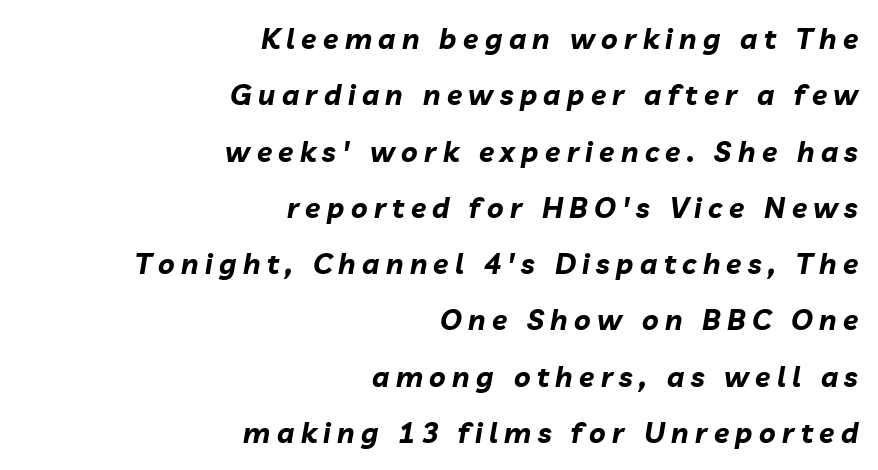
Q: Is the text bold? A: Yes.
Q: Is the text italic (slanted)? A: Yes, it leans right by about 10 degrees.
Q: Is the text underlined? A: No.
Q: How is the paragraph aligned? A: Right-aligned.
Q: Is the spacing between letters normal or unusually wide? A: Unusually wide.
Q: Is the spacing between lines tight, normal or loose? A: Loose.
Q: Width (condensed, normal, or wide)? A: Normal.
Q: Stroke contrast? A: Low.
Q: x-height? A: Medium.
Q: Monospaced? A: No.
